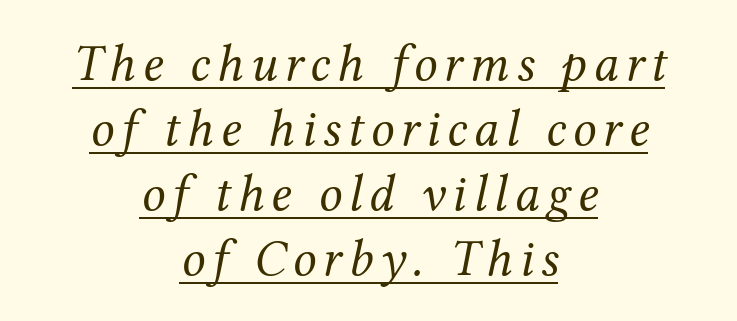
A typesetter would call this leading conventional body-copy spacing. The text block is weighted toward neither margin, spreading evenly from the middle. The rendering uses natural spacing where letterforms have individual widths. The face used here has a pronounced slope to its letters. Check the space under the baseline: a stroke is drawn there. A serif font was chosen for this passage.
